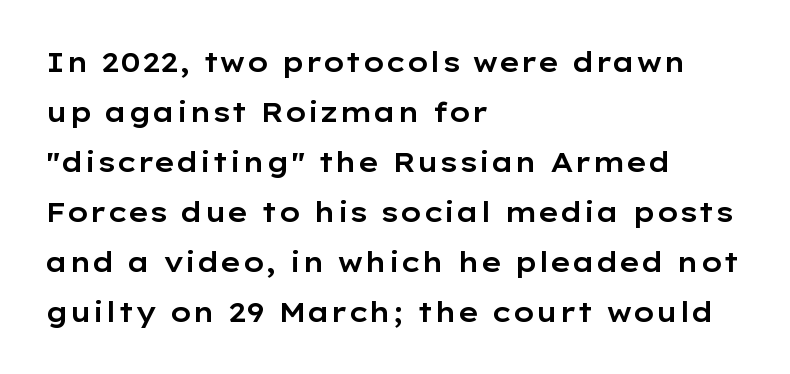
The image shows 27 px text type, upright; set left-aligned, line spacing 1.85x, normal letter spacing, not underlined.
